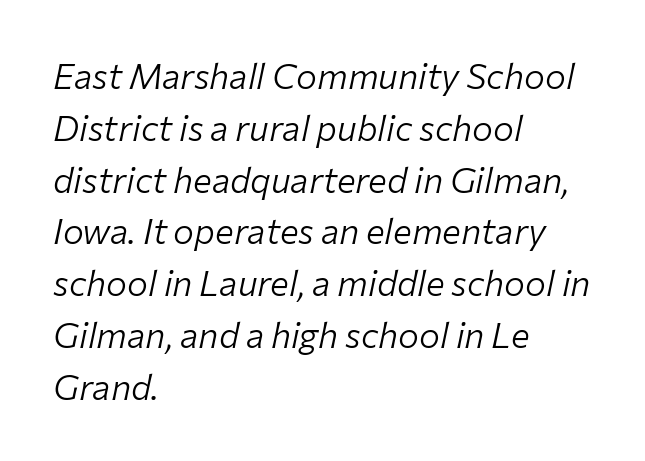
The horizontal fit of the characters is conventional and even. The ragged edge is on the right, which tells us the setting is flush left. Weight: regular or lighter. Quick note: underline off. Does the lettering tilt? It does — this is italic. Here the designer chose a conventional face with non-uniform glyph widths.
